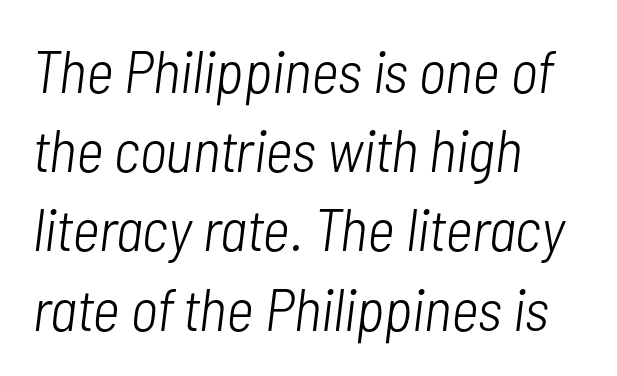
Q: Is the text bold? A: No.
Q: Is the text italic (slanted)? A: Yes, it leans right by about 7 degrees.
Q: Is the text underlined? A: No.
Q: How is the paragraph aligned? A: Left-aligned.
Q: Is the spacing between letters normal or unusually wide? A: Normal.
Q: Is the spacing between lines tight, normal or loose? A: Normal.
Q: Width (condensed, normal, or wide)? A: Condensed.
Q: Stroke contrast? A: Low.
Q: x-height? A: Medium.
Q: Monospaced? A: No.
